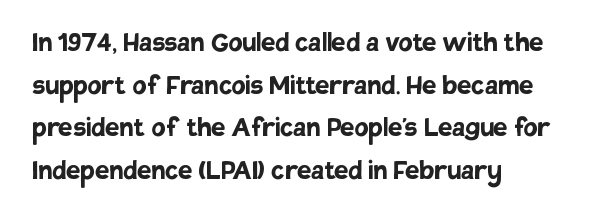
Every row of glyphs begins at an identical x-position on the left. Serifs: no, the terminals of the letterforms are clean. Posture: upright roman. Spacing verdict: proportional, widths tailored to each character. Evenly set lines give the paragraph a standard silhouette. A bare baseline throughout the passage.
